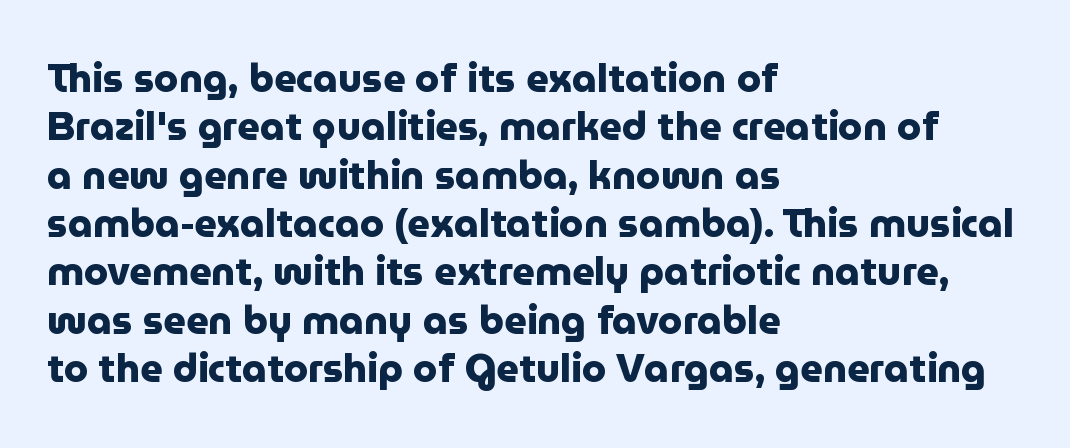
The face used here is proportionally spaced, like ordinary book or web type. Notice how the stems are strictly vertical — no italics here. This is heavy type, rendered in bold. Letterform terminals end flat and unadorned throughout the passage. The text block is weighted toward the left margin, trailing off unevenly rightward. Words appear dense and cohesive because spacing is normal.
